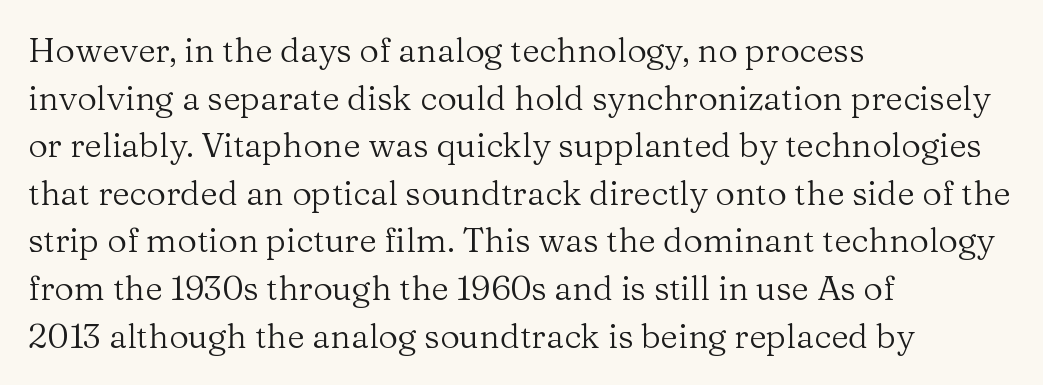
The image shows 34 px regular-weight serif type, upright; set left-aligned, normal line spacing (1.4x), normal letter spacing, not underlined; medium stroke contrast and a medium x-height.
